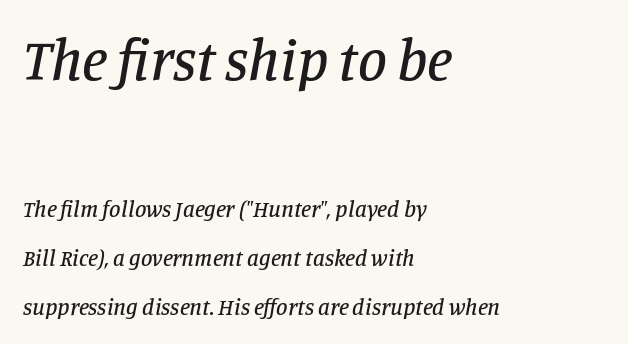
Q: Is the text italic (slanted)? A: Yes, it leans right by about 11 degrees.
Q: Is the typeface a serif or a sans-serif typeface? A: Serif.
Q: Is the text underlined? A: No.
Q: How is the paragraph aligned? A: Left-aligned.
Q: Is the spacing between letters normal or unusually wide? A: Normal.
Q: Is the spacing between lines tight, normal or loose? A: Loose.
Q: Which block of text is set in a larger size, the first (top) or the second (bottom)? A: The first (top) one.
Q: Width (condensed, normal, or wide)? A: Normal.
Q: Stroke contrast? A: Low.
Q: x-height? A: Large.
Q: Monospaced? A: No.
